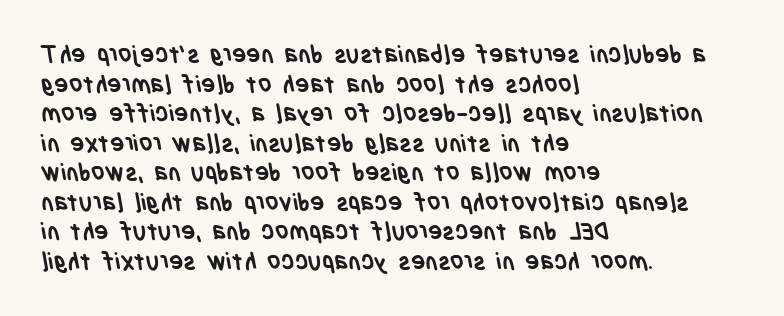
A classic flush-left, rag-right setting is used for this passage. You could call the tracking neutral — neither tight nor loose. The space directly below the letters is spotless. Weight check: bold — yes, fully.
